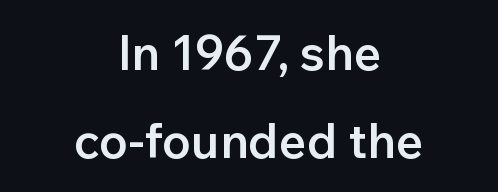
{"serif": "no", "italic": "no", "bold": "semi", "weight": "semibold", "width": "normal", "stroke_contrast": "low", "x_height": "medium", "monospaced": "no", "underline": "no", "align": "center", "line_spacing_ratio": 1.83, "letter_spacing": "normal", "letter_spacing_em": 0.0, "glyph_px": 48}
